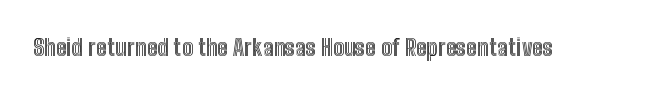
{"italic": "no", "underline": "no", "letter_spacing": "normal", "letter_spacing_em": 0.0, "glyph_px": 23}
